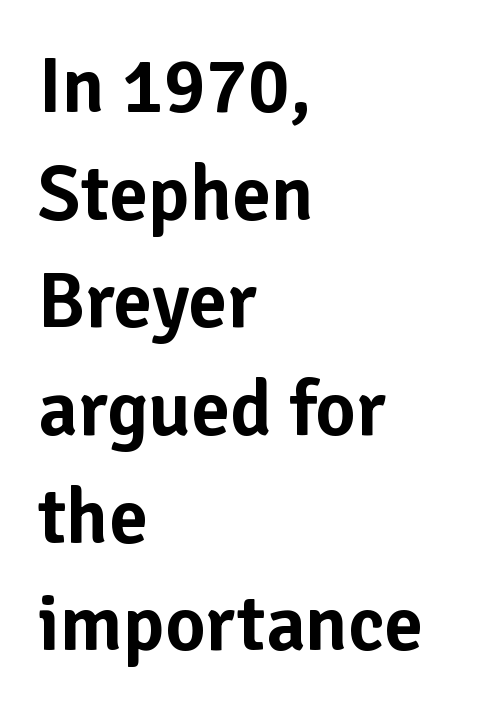
Characters follow at the spacing the type designer built in. Underline: absent. The lettering stays uniformly vertical, giving the passage a roman look. The typeface chosen for these lines omits serifs. Here the designer chose a conventional face with non-uniform glyph widths.
